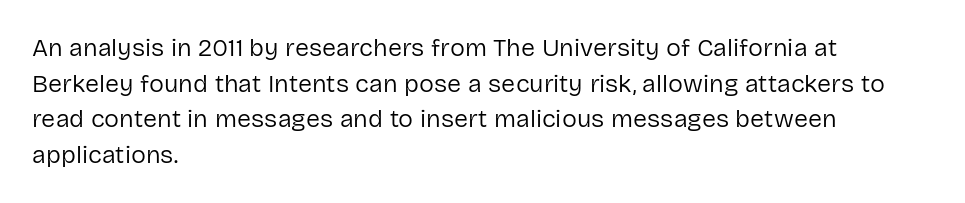
Q: Is the text bold? A: No.
Q: Is the text italic (slanted)? A: No, it is upright.
Q: Is the text underlined? A: No.
Q: How is the paragraph aligned? A: Left-aligned.
Q: Is the spacing between letters normal or unusually wide? A: Normal.
Q: Is the spacing between lines tight, normal or loose? A: Normal.
